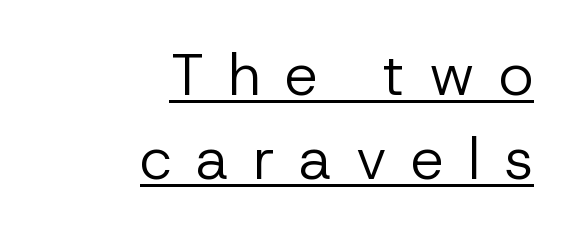
{"serif": "no", "italic": "no", "bold": "no", "weight": "regular", "width": "normal", "stroke_contrast": "low", "x_height": "medium", "monospaced": "no", "underline": "yes", "align": "right", "line_spacing": "normal", "line_spacing_ratio": 1.42, "letter_spacing": "wide", "letter_spacing_em": 0.4, "glyph_px": 59}
